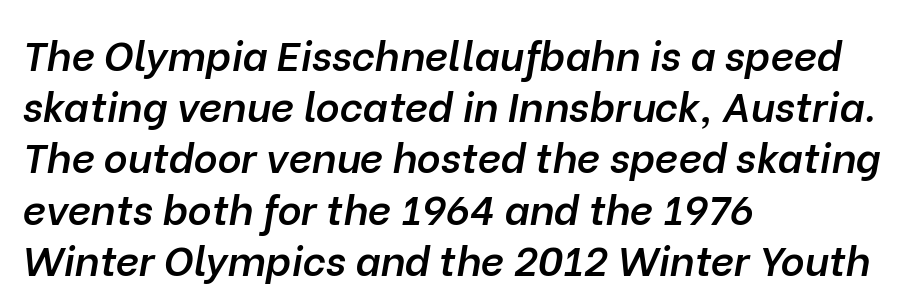
Q: Is the text bold? A: Semi-bold.
Q: Is the text italic (slanted)? A: Yes, it leans right by about 10 degrees.
Q: Is the text underlined? A: No.
Q: How is the paragraph aligned? A: Left-aligned.
Q: Is the spacing between letters normal or unusually wide? A: Normal.
Q: Is the spacing between lines tight, normal or loose? A: Normal.
Q: Width (condensed, normal, or wide)? A: Normal.
Q: Stroke contrast? A: Low.
Q: x-height? A: Medium.
Q: Monospaced? A: No.
